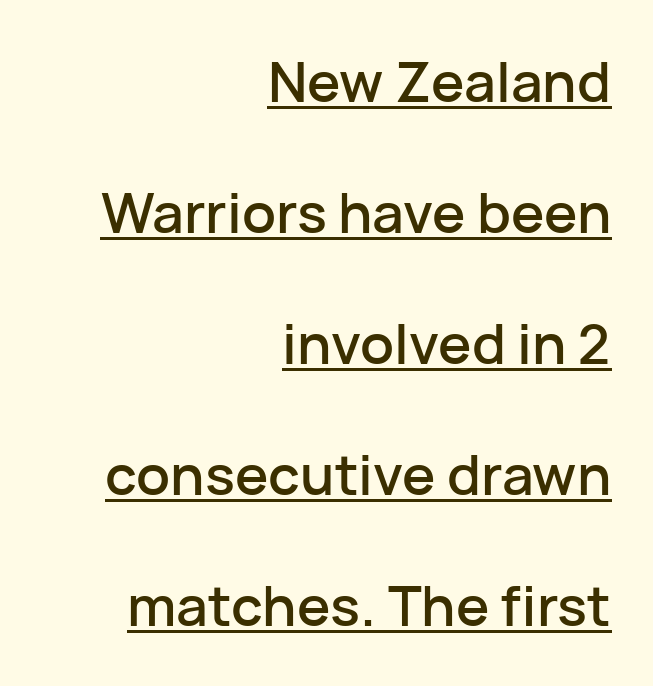
Q: Is the text italic (slanted)? A: No, it is upright.
Q: Is the typeface a serif or a sans-serif typeface? A: Sans-serif.
Q: Is the text underlined? A: Yes.
Q: How is the paragraph aligned? A: Right-aligned.
Q: Is the spacing between letters normal or unusually wide? A: Normal.
Q: Is the spacing between lines tight, normal or loose? A: Loose.
Q: Width (condensed, normal, or wide)? A: Normal.
Q: Stroke contrast? A: Low.
Q: x-height? A: Medium.
Q: Monospaced? A: No.
